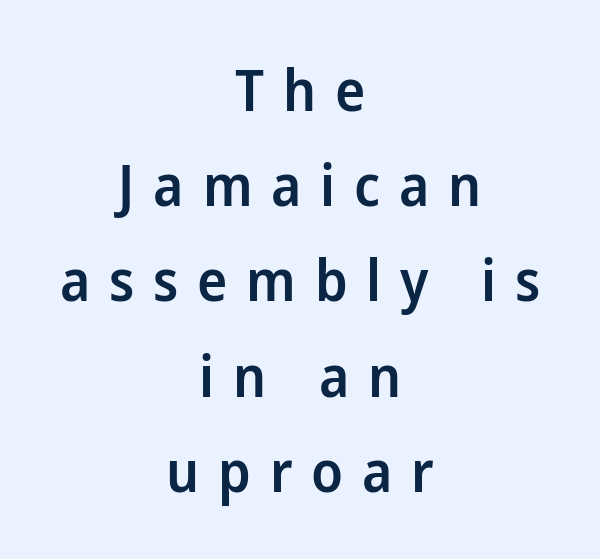
Q: Is the text bold? A: Semi-bold.
Q: Is the text italic (slanted)? A: No, it is upright.
Q: Is the typeface a serif or a sans-serif typeface? A: Sans-serif.
Q: Is the text underlined? A: No.
Q: How is the paragraph aligned? A: Centered.
Q: Is the spacing between letters normal or unusually wide? A: Unusually wide.
Q: Is the spacing between lines tight, normal or loose? A: Normal.
Q: Width (condensed, normal, or wide)? A: Normal.
Q: Stroke contrast? A: Low.
Q: x-height? A: Medium.
Q: Monospaced? A: No.
